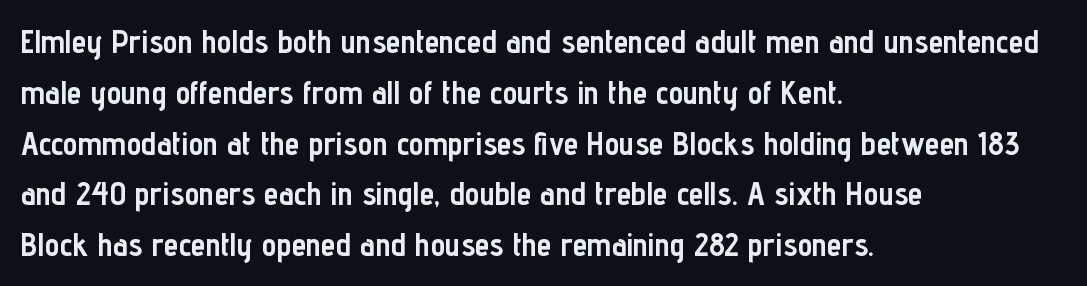
This rendering leaves character spacing at its baseline value. Underline: absent. Layout note: lines flush left. The face used here is proportionally spaced, like ordinary book or web type. You can tell from the bare stems that sans-serif type was used.
